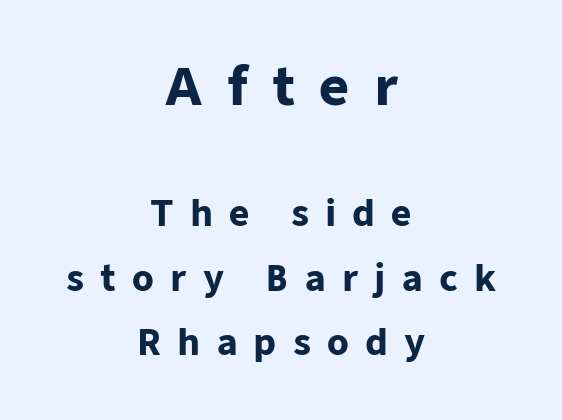
Q: Is the text bold? A: Yes.
Q: Is the text italic (slanted)? A: No, it is upright.
Q: Is the typeface a serif or a sans-serif typeface? A: Sans-serif.
Q: Is the text underlined? A: No.
Q: How is the paragraph aligned? A: Centered.
Q: Is the spacing between letters normal or unusually wide? A: Unusually wide.
Q: Which block of text is set in a larger size, the first (top) or the second (bottom)? A: The first (top) one.
Q: Width (condensed, normal, or wide)? A: Normal.
Q: Stroke contrast? A: Low.
Q: x-height? A: Medium.
Q: Monospaced? A: No.
